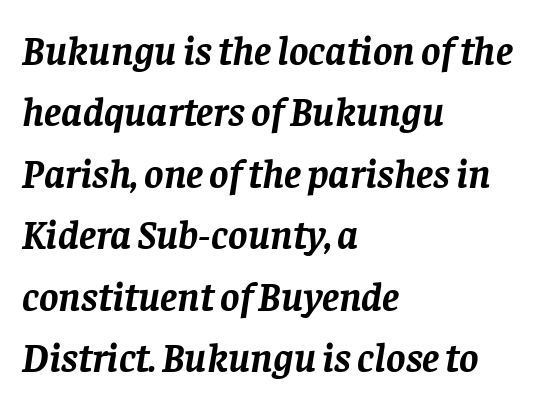
Q: Is the text bold? A: Yes.
Q: Is the text italic (slanted)? A: Yes, it leans right by about 8 degrees.
Q: Is the typeface a serif or a sans-serif typeface? A: Serif.
Q: Is the text underlined? A: No.
Q: How is the paragraph aligned? A: Left-aligned.
Q: Is the spacing between letters normal or unusually wide? A: Normal.
Q: Is the spacing between lines tight, normal or loose? A: Normal.
Q: Width (condensed, normal, or wide)? A: Normal.
Q: Stroke contrast? A: Low.
Q: x-height? A: Large.
Q: Monospaced? A: No.
